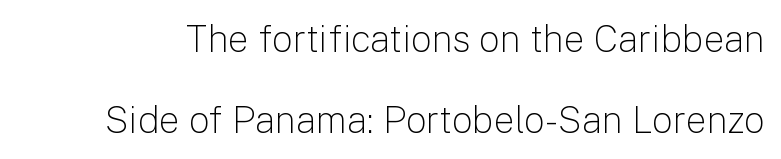
{"serif": "no", "italic": "no", "bold": "no", "weight": "light", "width": "normal", "stroke_contrast": "low", "x_height": "medium", "monospaced": "no", "underline": "no", "line_spacing": "loose", "line_spacing_ratio": 2.19, "letter_spacing": "normal", "letter_spacing_em": 0.0, "glyph_px": 37}
